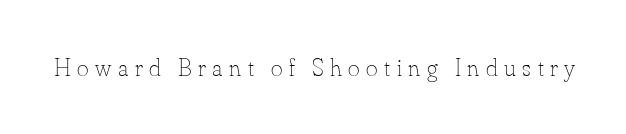
Descender tails drop into unmarked territory. How are the letters spaced? Widely, with obvious added tracking. Heaviness? Minimal to ordinary, like unemphasized prose. These lines were composed using upright roman letters.
